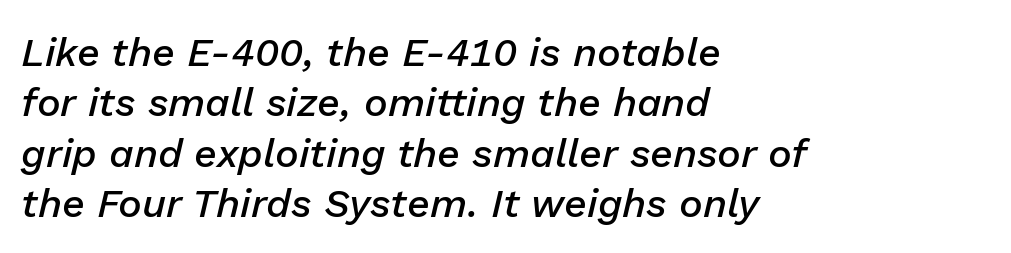
{"italic": "yes", "lean": "right", "slant_degrees": 13, "bold": "semi", "weight": "semibold", "width": "normal", "stroke_contrast": "low", "x_height": "medium", "monospaced": "no", "underline": "no", "align": "left", "line_spacing": "normal", "line_spacing_ratio": 1.26, "letter_spacing": "normal", "letter_spacing_em": 0.0, "glyph_px": 40}
